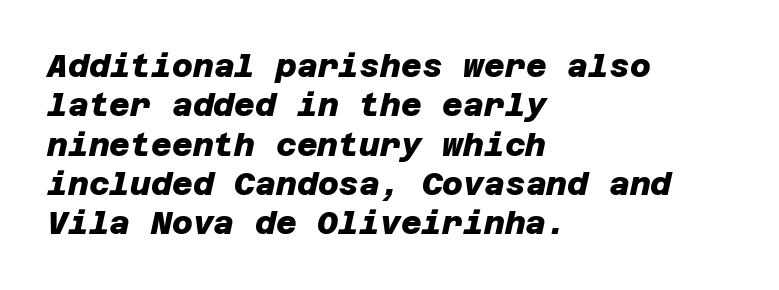
{"serif": "no", "bold": "yes", "weight": "heavy", "width": "normal", "stroke_contrast": "low", "x_height": "large", "underline": "no", "align": "left", "line_spacing_ratio": 1.23, "letter_spacing": "normal", "letter_spacing_em": 0.0, "glyph_px": 32}
